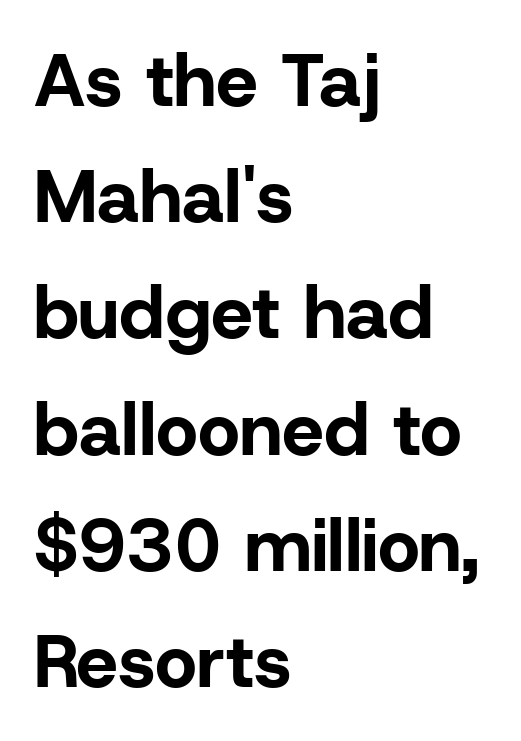
{"serif": "no", "italic": "no", "bold": "yes", "weight": "bold", "width": "normal", "stroke_contrast": "low", "x_height": "medium", "monospaced": "no", "underline": "no", "align": "left", "line_spacing": "normal", "line_spacing_ratio": 1.57, "letter_spacing": "normal", "letter_spacing_em": 0.0, "glyph_px": 74}
